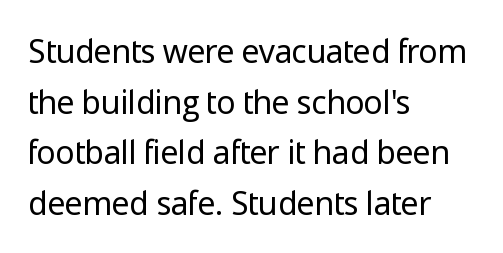
Q: Is the text bold? A: No.
Q: Is the text italic (slanted)? A: No, it is upright.
Q: Is the typeface a serif or a sans-serif typeface? A: Sans-serif.
Q: Is the text underlined? A: No.
Q: How is the paragraph aligned? A: Left-aligned.
Q: Is the spacing between letters normal or unusually wide? A: Normal.
Q: Is the spacing between lines tight, normal or loose? A: Normal.
Q: Width (condensed, normal, or wide)? A: Normal.
Q: Stroke contrast? A: Low.
Q: x-height? A: Medium.
Q: Monospaced? A: No.
